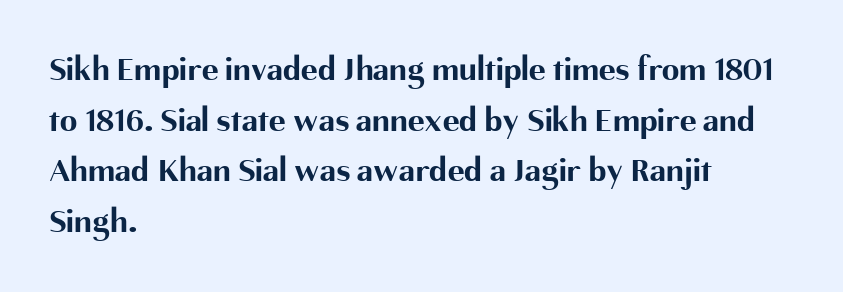
The letters are bold, with thick, heavy strokes. Proportional: the letters do not fall into vertical columns. Characters follow at the spacing the type designer built in. The lines in this sample share a left origin and differ only in where they stop. The rendering shows plain stroke endings on the letterforms — a sans-serif design. Plain, unruled lines of type.
